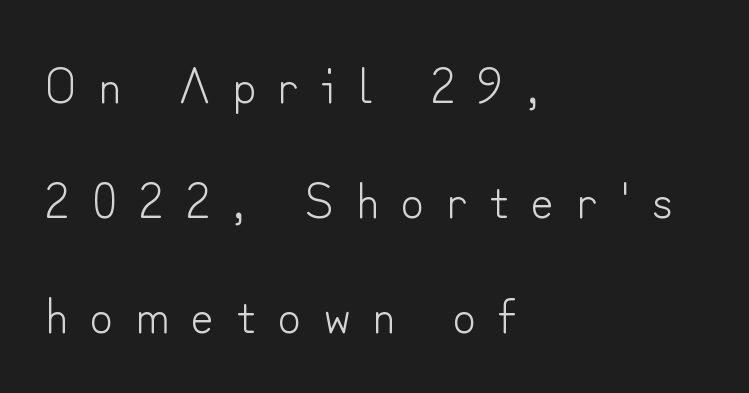
The image shows 50 px light sans-serif type, upright; set left-aligned, loose line spacing (2.3x), unusually wide letter spacing (+0.45 em), not underlined; low stroke contrast and a small x-height.
